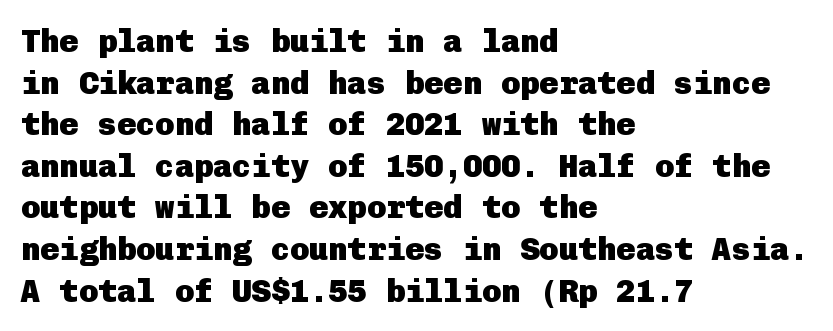
The image shows 32 px heavy sans-serif type, upright; set left-aligned, normal line spacing (1.3x), normal letter spacing, not underlined; low stroke contrast and a medium x-height.
